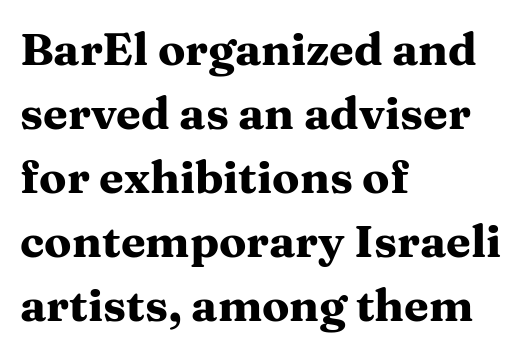
The image shows 45 px heavy, wide serif type, upright; set left-aligned, normal line spacing (1.42x), normal letter spacing, not underlined; medium stroke contrast and a medium x-height.
